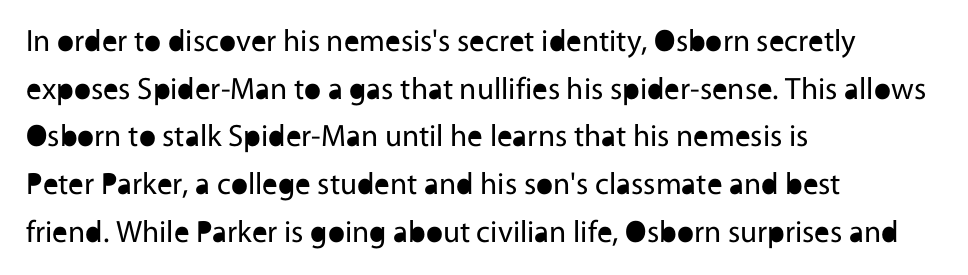
Each new line begins a customary step beneath the previous one. Italic: no, the glyphs are upright roman. On a weight scale, this lands at 450 or below. The rendering anchors every line to the left-hand side. Serifs: no, the terminals of the letterforms are clean.
